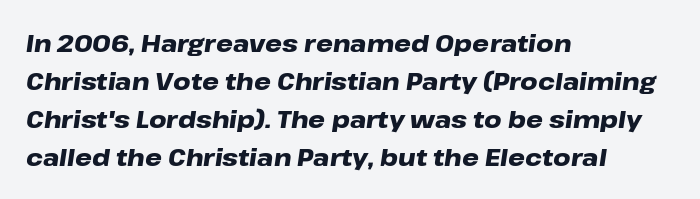
{"italic": "yes", "lean": "right", "slant_degrees": 8, "bold": "yes", "underline": "no", "align": "left", "line_spacing": "normal", "line_spacing_ratio": 1.58, "letter_spacing": "normal", "letter_spacing_em": 0.0, "glyph_px": 24}
